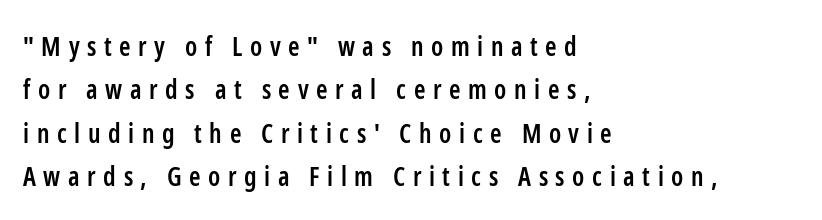
How heavy is the stroke? Medium-heavy — a semibold, shy of bold. Is there much room between lines? A standard amount, neither cramped nor airy. Visually the block forms a straight wall on the left and a jagged coastline on the right. No word sits above an underline.
